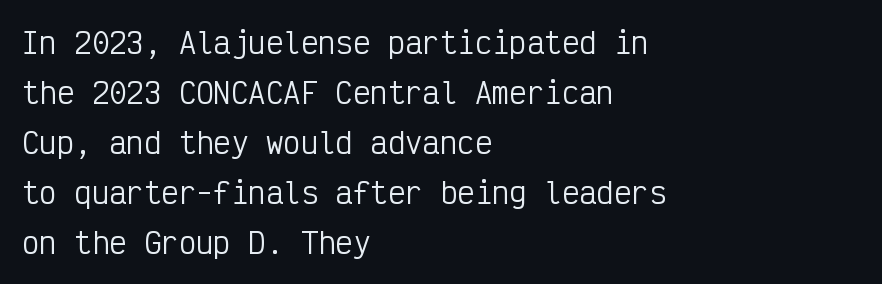
{"serif": "no", "italic": "no", "bold": "no", "weight": "regular", "width": "condensed", "stroke_contrast": "low", "x_height": "medium", "monospaced": "yes", "underline": "no", "align": "left", "line_spacing_ratio": 1.72, "letter_spacing": "normal", "letter_spacing_em": 0.0, "glyph_px": 29}
